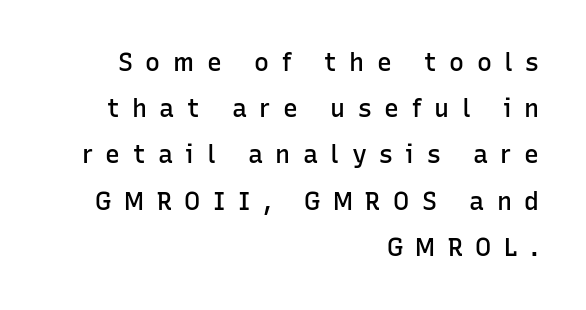
The face used here is rendered with a markedly widened letterfit. Unlike italic type, these characters show no tilt at all. The text block is weighted toward the right margin, trailing off unevenly leftward. A clean baseline with only descenders dipping below it. Bold? Not quite — semibold, heavier than regular but stopping short.
